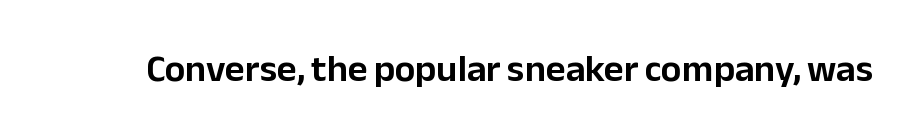
Q: Is the text italic (slanted)? A: No, it is upright.
Q: Is the typeface a serif or a sans-serif typeface? A: Sans-serif.
Q: Is the text underlined? A: No.
Q: Is the spacing between letters normal or unusually wide? A: Normal.
Q: Width (condensed, normal, or wide)? A: Normal.
Q: Stroke contrast? A: Low.
Q: x-height? A: Medium.
Q: Monospaced? A: No.
